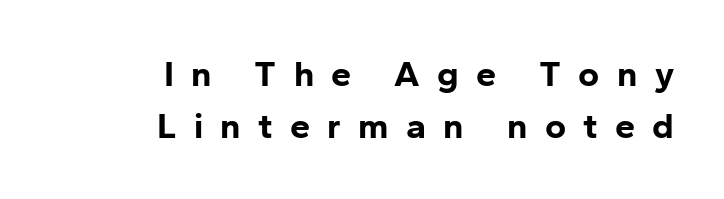
If you drew a ruler down the right edge, every line would touch it. Varying glyph widths throughout — classic text-font behaviour. These lines carry a lot of weight — the face is fully bold. The rendering inserts visible extra space after every character. Examine the stroke ends and you'll find no serifs.
